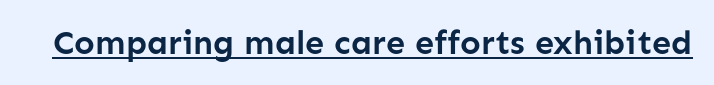
Beneath each row of characters lies a ruled line. Looks like regular typesetting: each glyph gets only the width it needs. The specimen reads as upright at a glance. Examine the stroke ends and you'll find no serifs. These lines carry a lot of weight — the face is fully bold.
